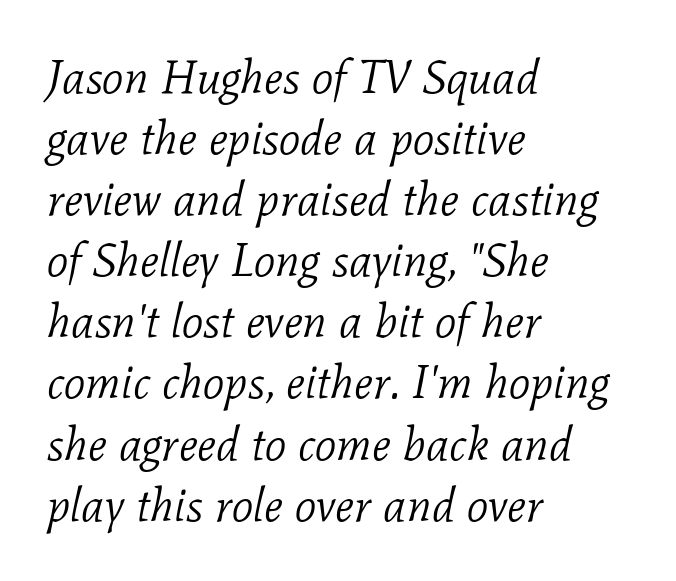
{"serif": "yes", "italic": "yes", "lean": "right", "slant_degrees": 11, "bold": "no", "weight": "light", "width": "normal", "stroke_contrast": "low", "x_height": "medium", "monospaced": "no", "underline": "no", "align": "left", "line_spacing": "normal", "line_spacing_ratio": 1.3, "letter_spacing": "normal", "letter_spacing_em": 0.0, "glyph_px": 47}
